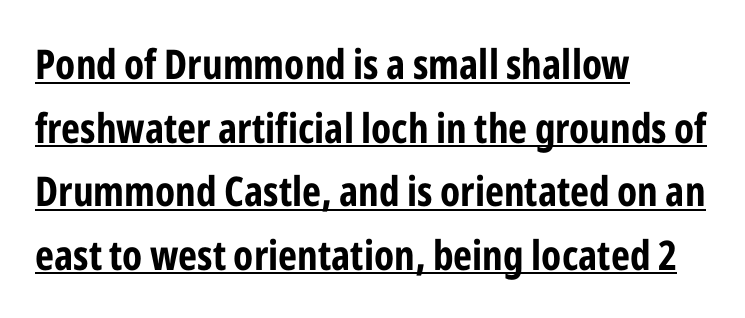
The image shows 41 px bold, condensed sans-serif type, upright; set left-aligned, normal line spacing (1.55x), normal letter spacing, underlined; low stroke contrast and a medium x-height.
